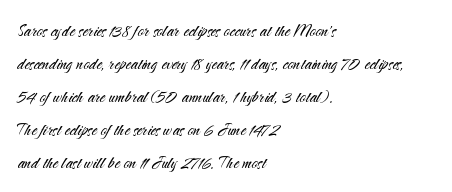
The image shows 21 px text type; set left-aligned, normal line spacing (1.57x), normal letter spacing, not underlined.
